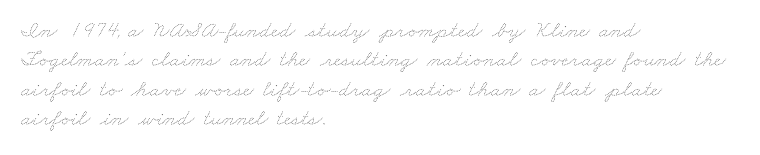
In terms of leading, this rendering sits right in the middle. The baseline area is clear. Tracking here is standard; glyphs follow each other at the usual distance. Weight class: somewhere from thin through regular. The paragraph shown leans on its left margin.
